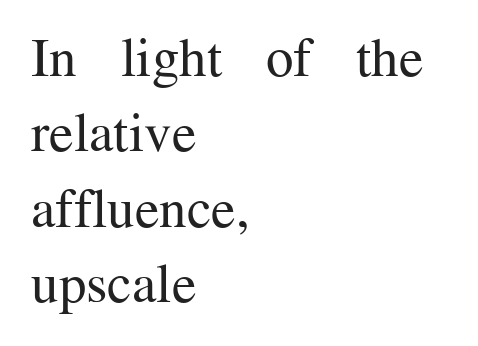
The image shows 55 px regular-weight serif type, upright; set left-aligned, normal line spacing (1.37x), normal letter spacing, not underlined; medium stroke contrast and a medium x-height.
